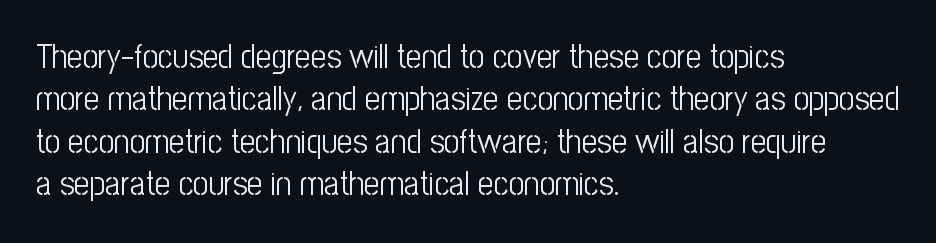
The image shows 34 px light, condensed sans-serif type, upright; set left-aligned, normal line spacing (1.25x), normal letter spacing, not underlined; low stroke contrast and a medium x-height.
